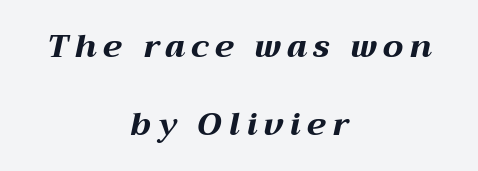
The specimen omits any rule beneath the text block's lines. These lines are rendered in a variable-pitch font. Here the glyphs are tracked loosely, breaking word shapes into spaced letters. Heft: maximum for text — a bold. Does the lettering tilt? It does — this is italic. One glance says open: line gaps are wider than usual.
